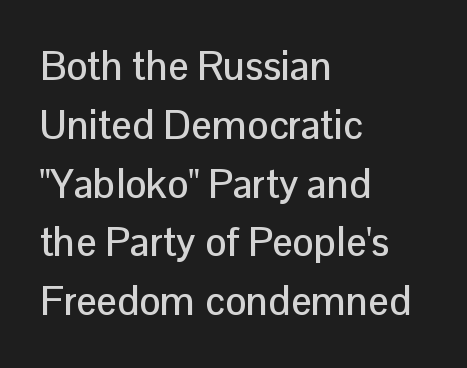
{"serif": "no", "italic": "no", "width": "normal", "stroke_contrast": "low", "x_height": "medium", "monospaced": "no", "underline": "no", "align": "left", "line_spacing": "normal", "line_spacing_ratio": 1.47, "letter_spacing": "normal", "letter_spacing_em": 0.0, "glyph_px": 40}
